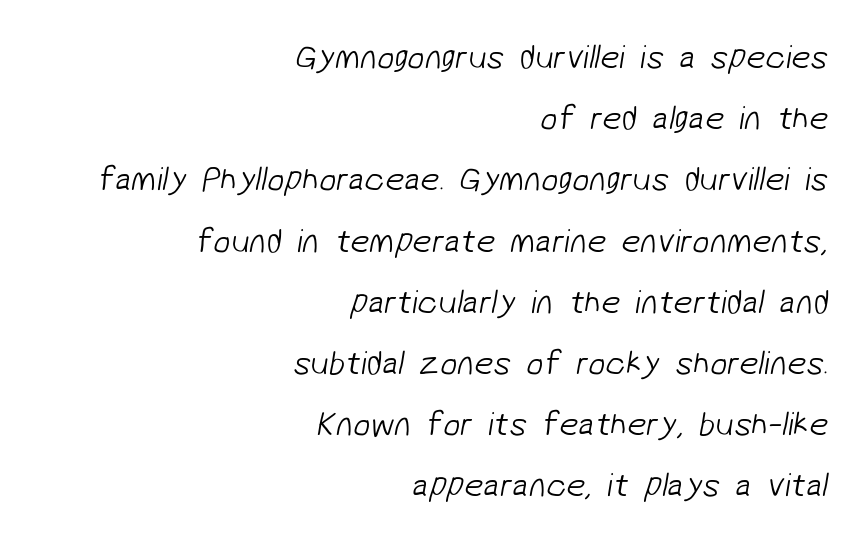
The image shows 34 px light sans-serif type; set right-aligned, line spacing 1.8x, normal letter spacing, not underlined; low stroke contrast and a medium x-height.
